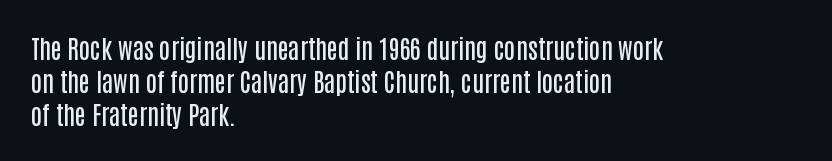
Q: Is the text bold? A: Semi-bold.
Q: Is the text italic (slanted)? A: No, it is upright.
Q: Is the text underlined? A: No.
Q: How is the paragraph aligned? A: Left-aligned.
Q: Is the spacing between letters normal or unusually wide? A: Normal.
Q: Is the spacing between lines tight, normal or loose? A: Normal.
